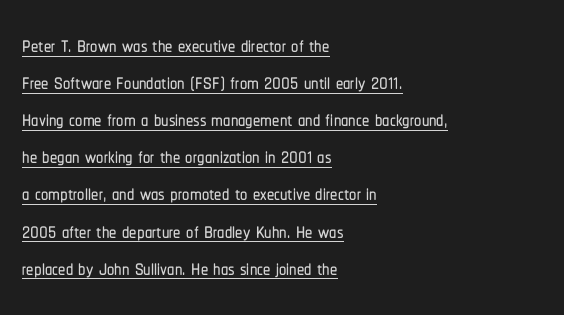
Ordinary non-slanted type is in use. Each word holds together tightly as a unit, with standard inter-letter gaps. The text was rendered using a sans face with plain stroke endings. The passage shown stacks its lines at a standard gap. Glance below the letters and you will spot a drawn line. Character widths vary here, with narrow letters taking less room than wide ones.
